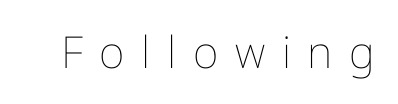
Do the characters align in a grid? No, the font is proportional. Is the stroke heavy? The answer is a plain regular-or-lighter. Descender tails drop into unmarked territory. Tall strokes in this sample are plumb rather than angled.
